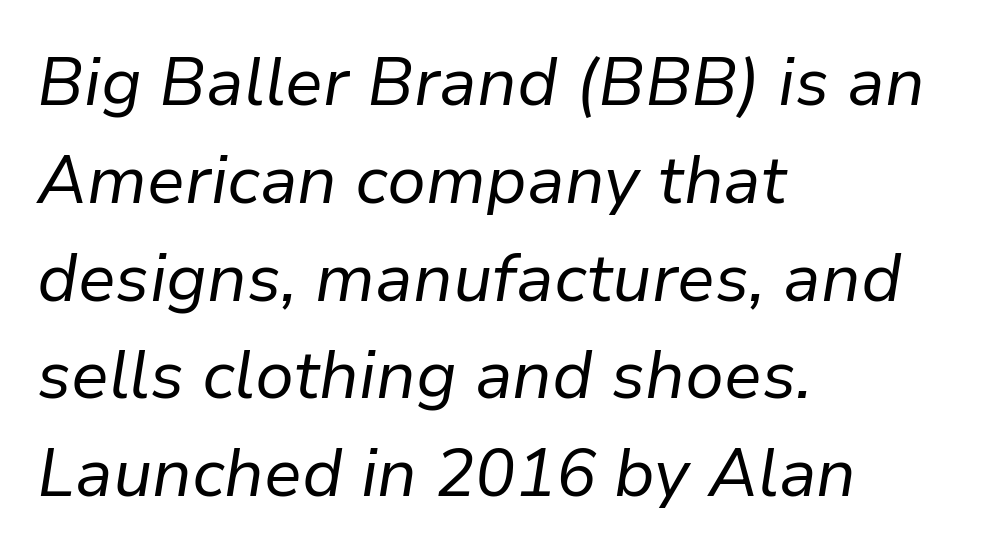
The rag falls on the right side of this text block. The space beneath each line is pristine and unruled. Here the glyphs are tracked normally, forming tight word shapes. The letters look calm and open, with moderate or lighter stems. Baseline-to-baseline distance is the conventional proportion of letter height. Do the characters align in a grid? No, the font is proportional.
